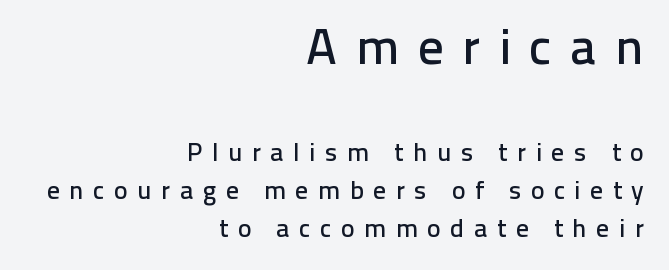
{"serif": "no", "italic": "no", "width": "normal", "stroke_contrast": "low", "x_height": "medium", "monospaced": "no", "underline": "no", "align": "right", "line_spacing": "normal", "line_spacing_ratio": 1.47, "letter_spacing": "wide", "letter_spacing_em": 0.36, "larger_block": "first", "size_ratio": 1.96, "glyph_px": 51}
